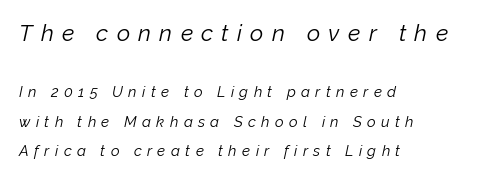
Honestly, there is no underline to notice here at all. These lines have a slow, spaced-out rhythm from letter to letter. A student would notice the top passage is typeset larger than what follows. Typeset ragged right — the left edge is the straight one. Counters stay open thanks to moderate or lighter strokes.
